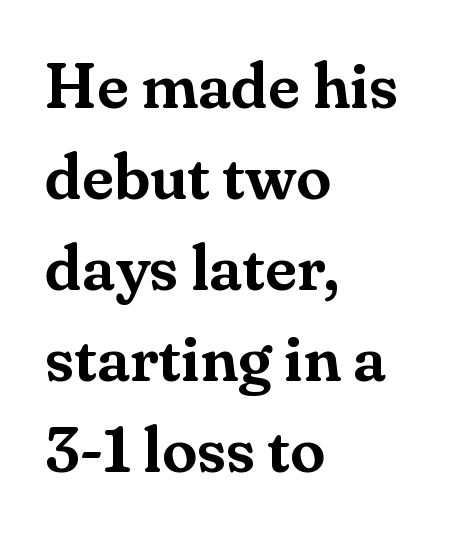
This rendering features lettering with no underline. The type sits square on the baseline with zero lean. Look at the bottom of the vertical strokes: they flare into serifs here. Varying glyph widths throughout — classic text-font behaviour. The vertical gap from one line to the next is medium.
